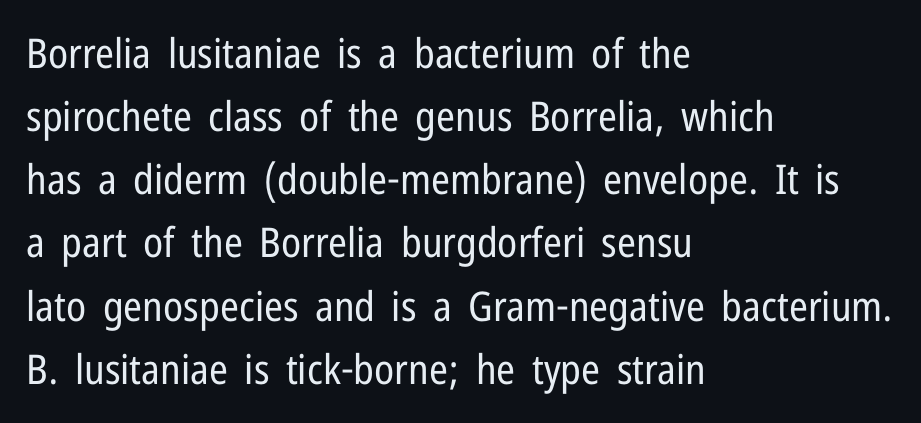
{"serif": "no", "italic": "no", "bold": "no", "weight": "regular", "width": "condensed", "stroke_contrast": "low", "x_height": "medium", "monospaced": "no", "underline": "no", "align": "left", "line_spacing": "normal", "line_spacing_ratio": 1.54, "letter_spacing": "normal", "letter_spacing_em": 0.0, "glyph_px": 41}
